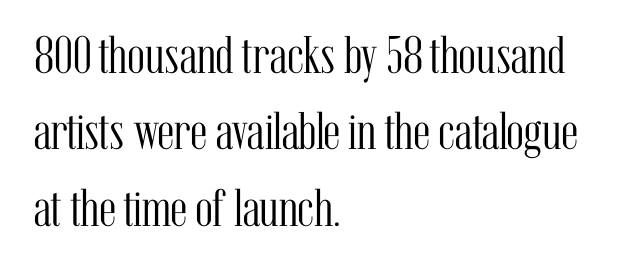
The image shows 53 px light, condensed serif type, upright; set left-aligned, normal line spacing (1.44x), normal letter spacing, not underlined; medium stroke contrast and a medium x-height.
